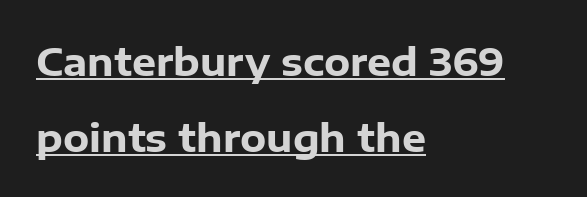
Q: Is the text bold? A: Yes.
Q: Is the text italic (slanted)? A: No, it is upright.
Q: Is the typeface a serif or a sans-serif typeface? A: Sans-serif.
Q: Is the text underlined? A: Yes.
Q: How is the paragraph aligned? A: Left-aligned.
Q: Is the spacing between letters normal or unusually wide? A: Normal.
Q: Is the spacing between lines tight, normal or loose? A: Loose.
Q: Width (condensed, normal, or wide)? A: Normal.
Q: Stroke contrast? A: Low.
Q: x-height? A: Medium.
Q: Monospaced? A: No.
